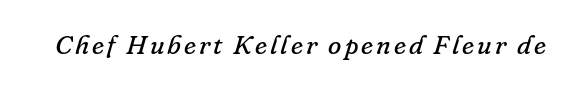
The image shows 27 px text type, italic (leaning right); set not underlined.
